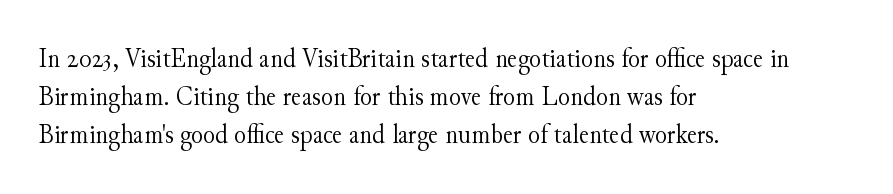
Stems here are at most as thick as an everyday book face. If you drew a line through each stem, it would be perfectly vertical. Note: serifs present on the glyphs. Beneath every word, the page is bare.
